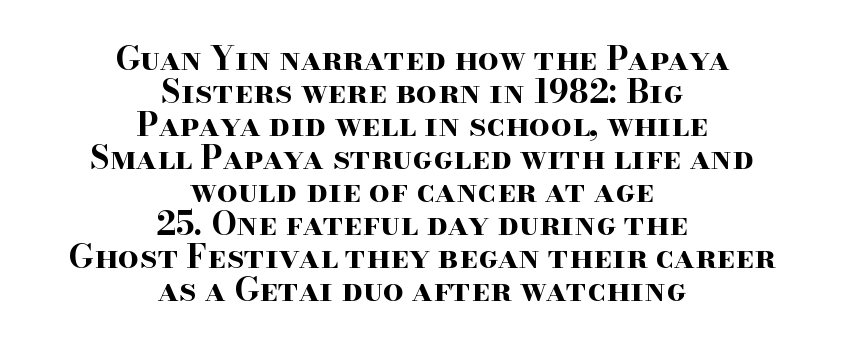
The sample has been set heavy, in full bold. In terms of leading, this rendering errs on the cramped side. The type sits square on the baseline with zero lean. Font category for this specimen: serif.
